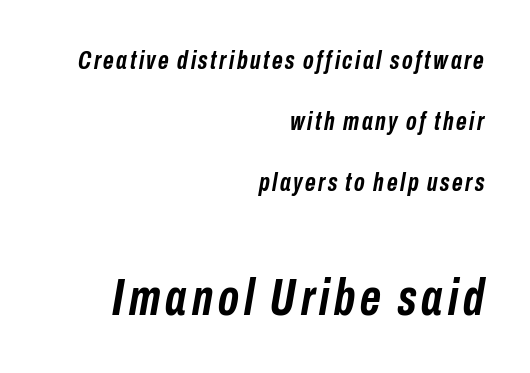
{"italic": "yes", "lean": "right", "slant_degrees": 10, "bold": "yes", "weight": "semibold", "width": "condensed", "stroke_contrast": "low", "x_height": "medium", "monospaced": "no", "underline": "no", "align": "right", "line_spacing": "loose", "line_spacing_ratio": 2.35, "larger_block": "second", "size_ratio": 1.96, "glyph_px": 51}
